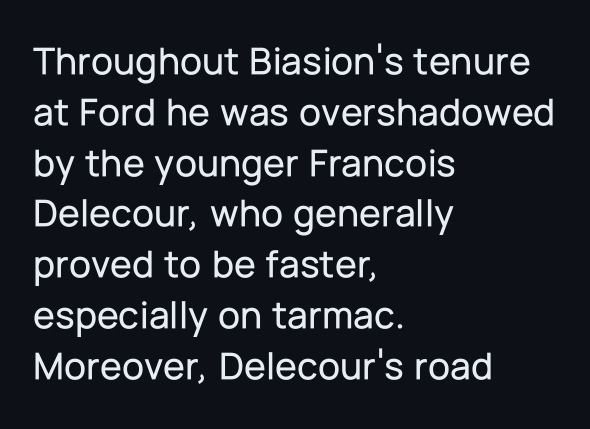
{"serif": "no", "italic": "no", "width": "normal", "stroke_contrast": "low", "x_height": "medium", "monospaced": "no", "underline": "no", "align": "left", "line_spacing": "normal", "line_spacing_ratio": 1.27, "letter_spacing": "normal", "letter_spacing_em": 0.0, "glyph_px": 40}
